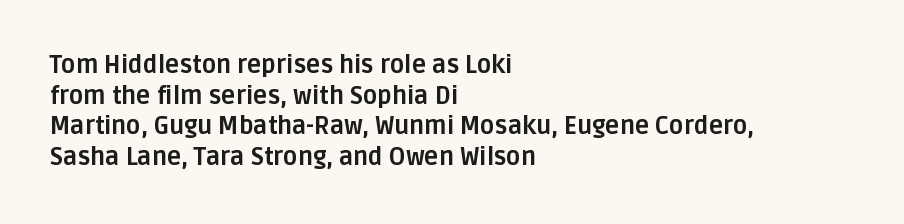
The image shows 24 px bold type, upright; set left-aligned, normal line spacing (1.28x), normal letter spacing, not underlined.
